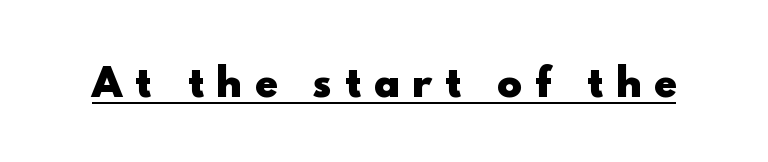
This sample uses expanded letter spacing, leaving extra air between glyphs. Proportional: the letters do not fall into vertical columns. The font is running at its bold setting. The axis of the letterforms is exactly vertical. Looks like someone drew a line under every word here. Each letter's strokes conclude bluntly, with no projecting serifs.
